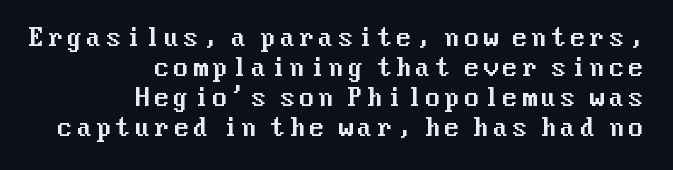
{"italic": "no", "underline": "no", "align": "right", "line_spacing": "normal", "line_spacing_ratio": 1.3, "glyph_px": 23}
